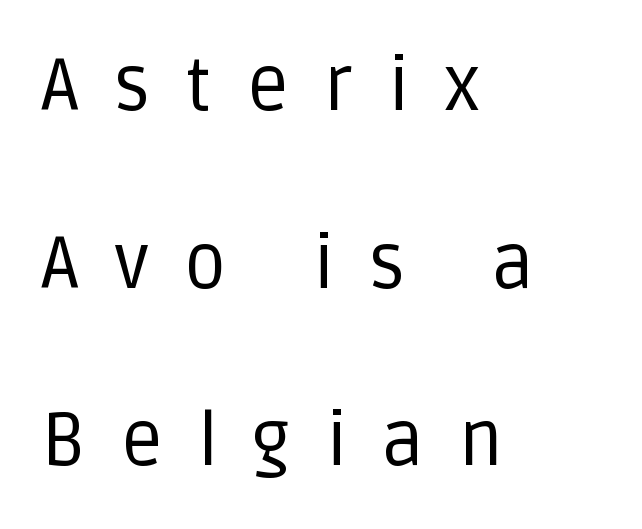
Q: Is the text bold? A: No.
Q: Is the text italic (slanted)? A: No, it is upright.
Q: Is the typeface a serif or a sans-serif typeface? A: Sans-serif.
Q: Is the text underlined? A: No.
Q: How is the paragraph aligned? A: Left-aligned.
Q: Is the spacing between letters normal or unusually wide? A: Unusually wide.
Q: Is the spacing between lines tight, normal or loose? A: Loose.
Q: Width (condensed, normal, or wide)? A: Normal.
Q: Stroke contrast? A: Low.
Q: x-height? A: Large.
Q: Monospaced? A: No.
